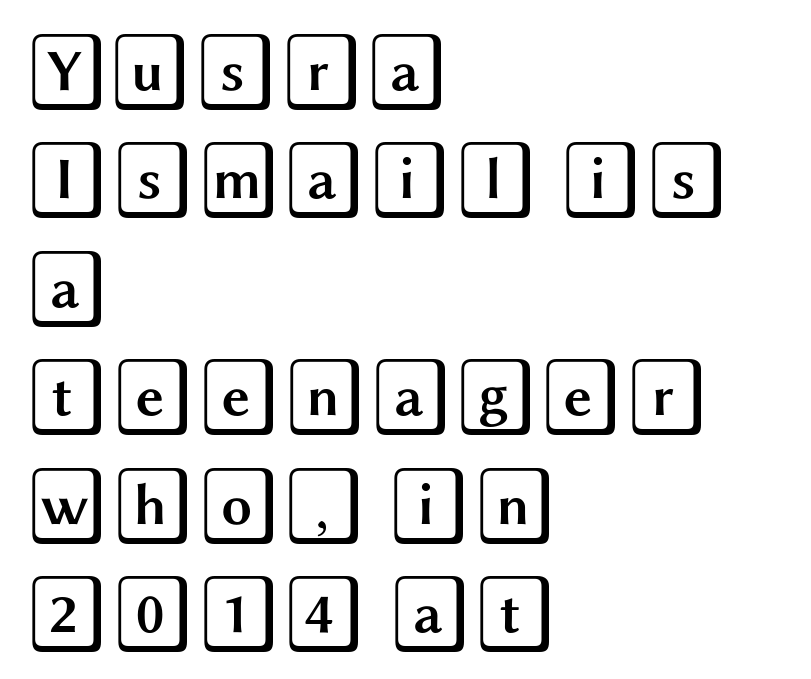
The image shows 78 px wide type, upright; set left-aligned, normal line spacing (1.39x), normal letter spacing, not underlined; a large x-height.
